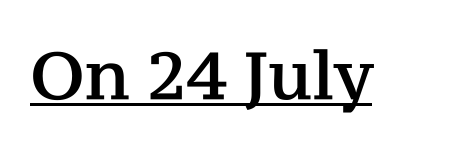
{"serif": "yes", "italic": "no", "width": "normal", "stroke_contrast": "medium", "x_height": "medium", "monospaced": "no", "underline": "yes", "letter_spacing": "normal", "letter_spacing_em": 0.0, "glyph_px": 66}
